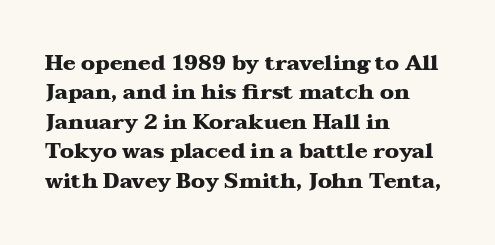
Posture: upright roman. Underlining? Definitely not there. Each line starts at the same left margin while the right side varies. Stroke thickness is high; the sample reads as a true bold. The block of text has a typical density, with ordinary space between rows.
